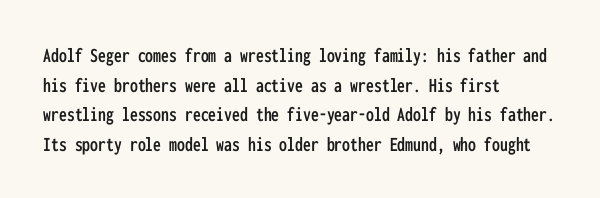
{"italic": "no", "underline": "no", "align": "left", "line_spacing": "normal", "line_spacing_ratio": 1.41, "letter_spacing": "normal", "letter_spacing_em": 0.0, "glyph_px": 21}
